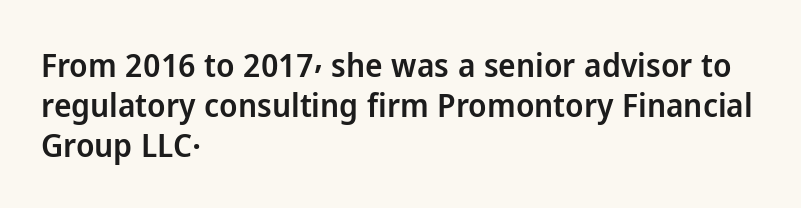
Q: Is the text bold? A: Semi-bold.
Q: Is the text italic (slanted)? A: No, it is upright.
Q: Is the typeface a serif or a sans-serif typeface? A: Sans-serif.
Q: Is the text underlined? A: No.
Q: How is the paragraph aligned? A: Left-aligned.
Q: Is the spacing between letters normal or unusually wide? A: Normal.
Q: Width (condensed, normal, or wide)? A: Normal.
Q: Stroke contrast? A: Low.
Q: x-height? A: Medium.
Q: Monospaced? A: No.
